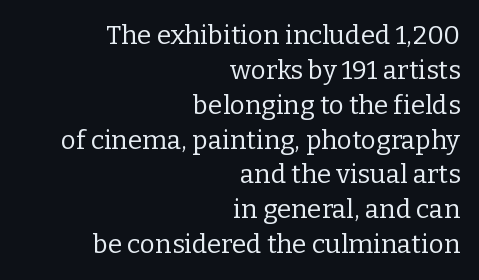
Q: Is the text bold? A: No.
Q: Is the text italic (slanted)? A: No, it is upright.
Q: Is the text underlined? A: No.
Q: How is the paragraph aligned? A: Right-aligned.
Q: Is the spacing between letters normal or unusually wide? A: Normal.
Q: Is the spacing between lines tight, normal or loose? A: Normal.
